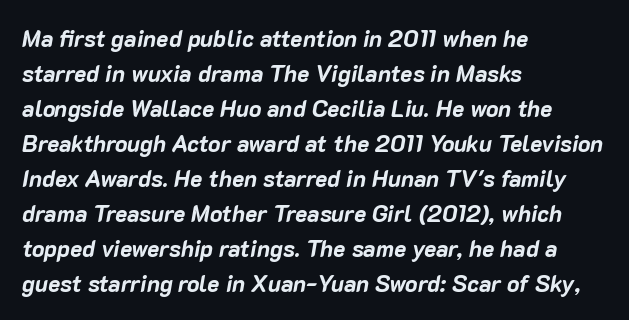
The image shows 23 px bold type, italic (leaning right); set left-aligned, normal line spacing (1.52x), normal letter spacing, not underlined.
